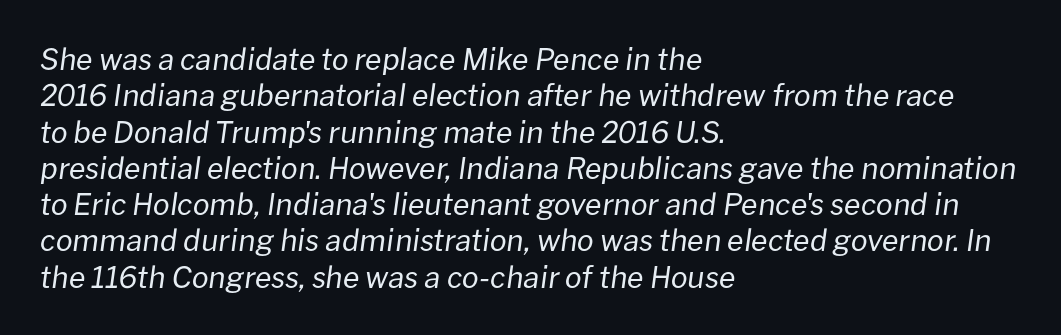
Q: Is the text bold? A: No.
Q: Is the text italic (slanted)? A: Yes, it leans right by about 8 degrees.
Q: Is the text underlined? A: No.
Q: How is the paragraph aligned? A: Left-aligned.
Q: Is the spacing between letters normal or unusually wide? A: Normal.
Q: Width (condensed, normal, or wide)? A: Normal.
Q: Stroke contrast? A: Low.
Q: x-height? A: Medium.
Q: Monospaced? A: No.
